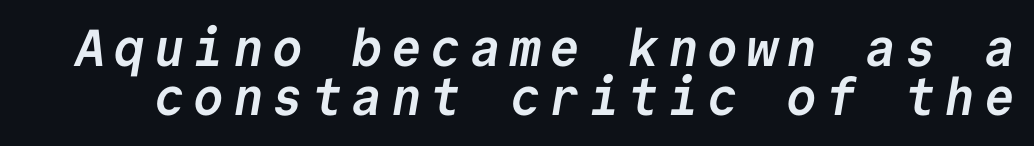
{"serif": "no", "bold": "yes", "weight": "semibold", "width": "normal", "stroke_contrast": "low", "x_height": "medium", "monospaced": "yes", "underline": "no", "line_spacing": "tight", "line_spacing_ratio": 0.95, "glyph_px": 52}
